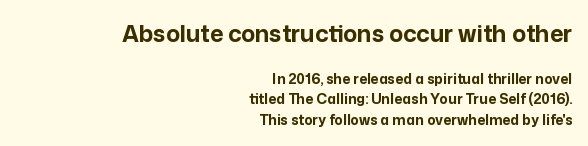
The baseline area is clear. If you drew a ruler down the right edge, every line would touch it. This sample uses plain, unmodified letter spacing. A typesetter would call this leading conventional body-copy spacing. Look at the stroke-to-counter ratio: heavy, a bold. The specimen reads as upright at a glance.
